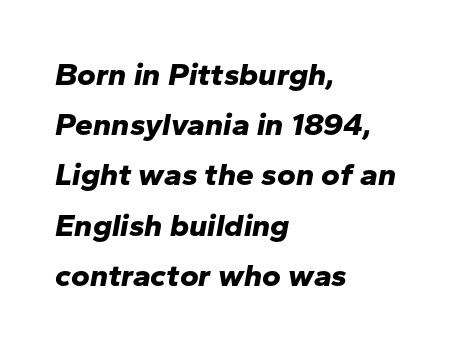
Q: Is the text bold? A: Yes.
Q: Is the text italic (slanted)? A: Yes, it leans right by about 10 degrees.
Q: Is the text underlined? A: No.
Q: How is the paragraph aligned? A: Left-aligned.
Q: Is the spacing between letters normal or unusually wide? A: Normal.
Q: Is the spacing between lines tight, normal or loose? A: Normal.
Q: Width (condensed, normal, or wide)? A: Normal.
Q: Stroke contrast? A: Low.
Q: x-height? A: Medium.
Q: Monospaced? A: No.
